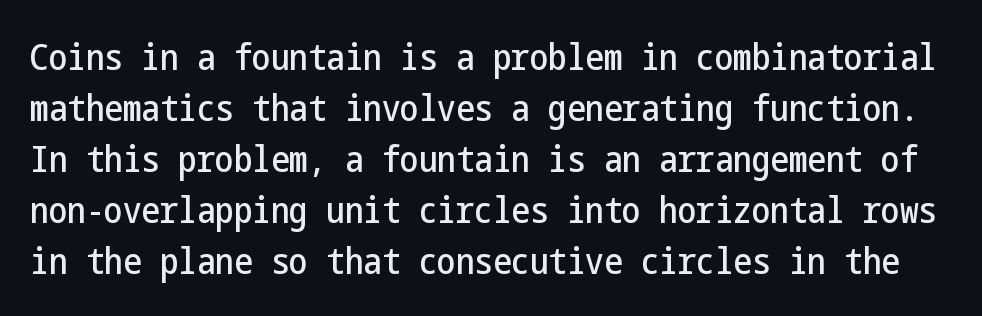
The image shows 37 px condensed sans-serif type, upright; set normal line spacing (1.38x), normal letter spacing, not underlined; low stroke contrast and a medium x-height.
